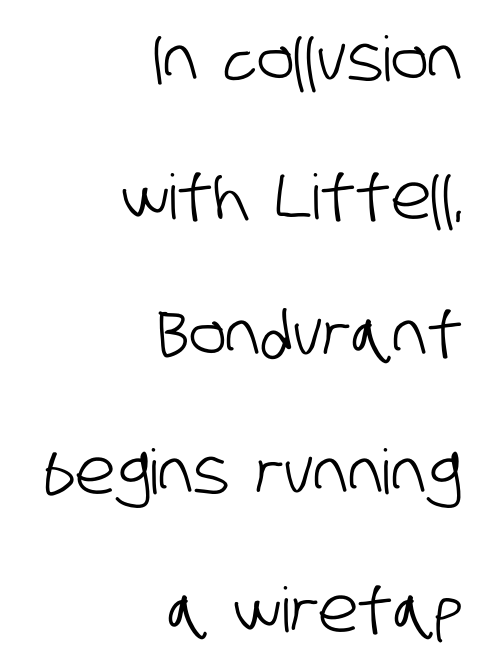
The face used here is a sans, in the tradition of grotesques and geometrics. Character widths vary here, with narrow letters taking less room than wide ones. Caption: multi-line text, flush right, ragged left. Glyph-to-glyph distance matches everyday printed text.
